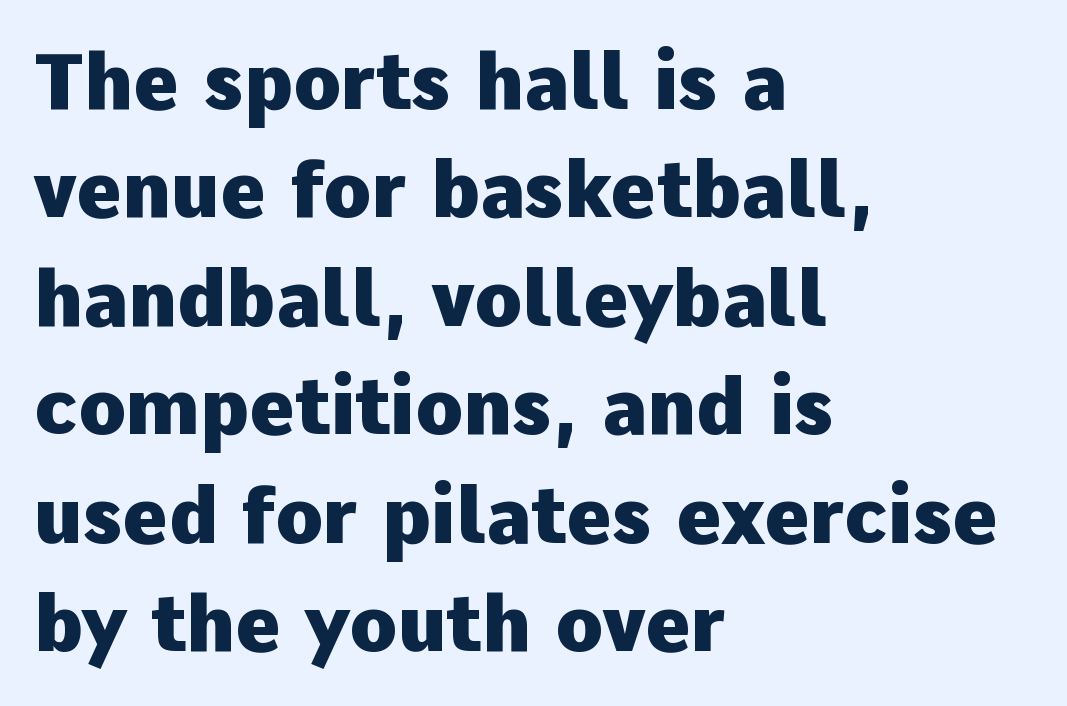
Reading down the block, your eye returns to a fixed left position each line. The passage shown is typeset with a sans-serif family. The gap between lines stays unmarked. Each glyph is drawn with heavy, bold strokes. A typesetter would mark this as roman, not italic. The line-height multiplier appears to be the usual default.
